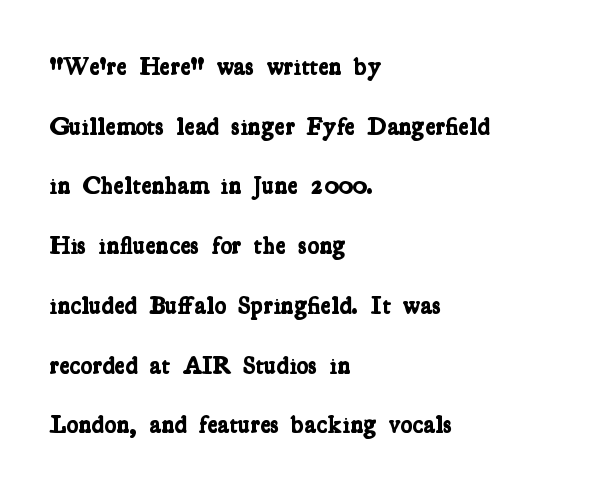
Q: Is the text bold? A: Yes.
Q: Is the text underlined? A: No.
Q: How is the paragraph aligned? A: Left-aligned.
Q: Is the spacing between letters normal or unusually wide? A: Normal.
Q: Is the spacing between lines tight, normal or loose? A: Loose.
